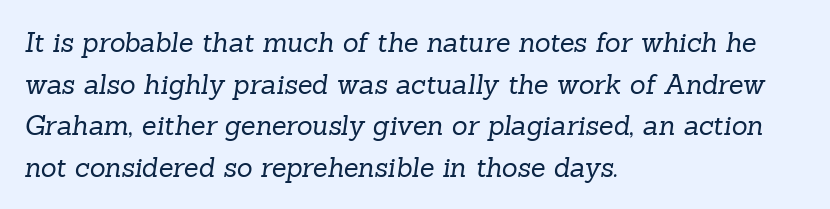
{"bold": "no", "underline": "no", "align": "left", "line_spacing": "normal", "line_spacing_ratio": 1.54, "letter_spacing": "normal", "letter_spacing_em": 0.0, "glyph_px": 27}
